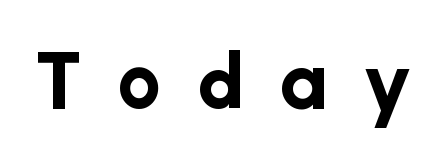
The image shows 75 px bold sans-serif type, upright; set unusually wide letter spacing (+0.46 em), not underlined; low stroke contrast and a medium x-height.
